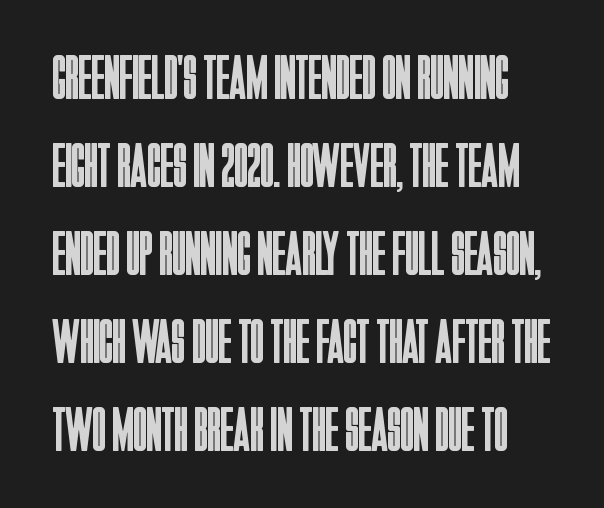
Q: Is the text bold? A: No.
Q: Is the text italic (slanted)? A: No, it is upright.
Q: Is the typeface a serif or a sans-serif typeface? A: Sans-serif.
Q: Is the text underlined? A: No.
Q: Is the spacing between letters normal or unusually wide? A: Normal.
Q: Is the spacing between lines tight, normal or loose? A: Normal.
Q: Width (condensed, normal, or wide)? A: Condensed.
Q: Stroke contrast? A: Low.
Q: x-height? A: Large.
Q: Monospaced? A: No.
